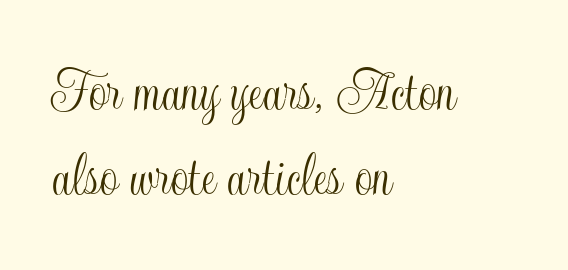
Q: Is the text italic (slanted)? A: Yes.
Q: Is the text underlined? A: No.
Q: How is the paragraph aligned? A: Left-aligned.
Q: Is the spacing between letters normal or unusually wide? A: Normal.
Q: Is the spacing between lines tight, normal or loose? A: Normal.
Q: Width (condensed, normal, or wide)? A: Condensed.
Q: x-height? A: Small.
Q: Monospaced? A: No.
